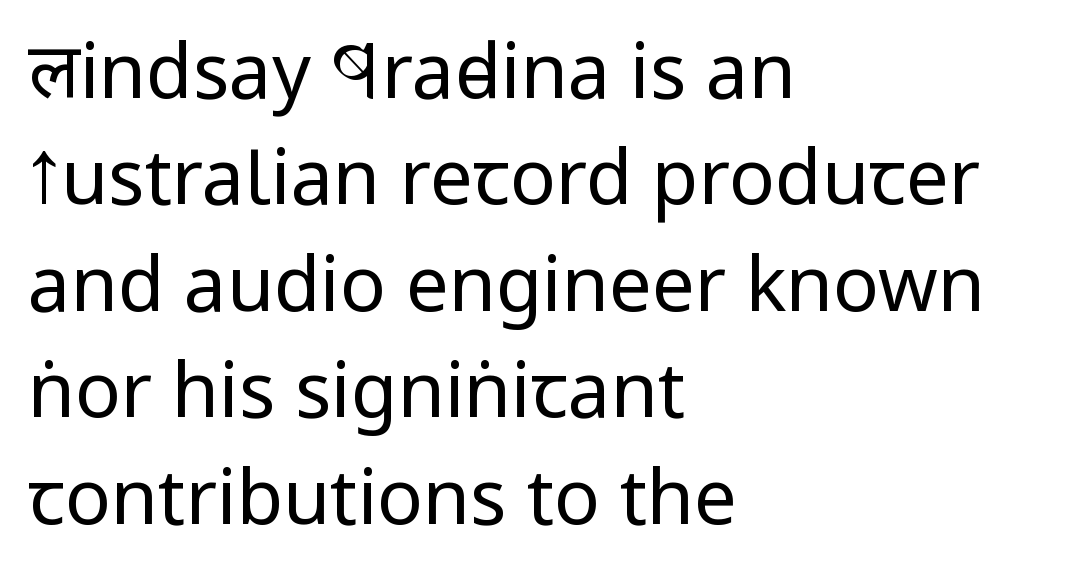
The face used here is rendered with its standard letterfit. These lines stack with their left ends in a neat column. The gap between lines stays unmarked. Heft: none added — not bold.
